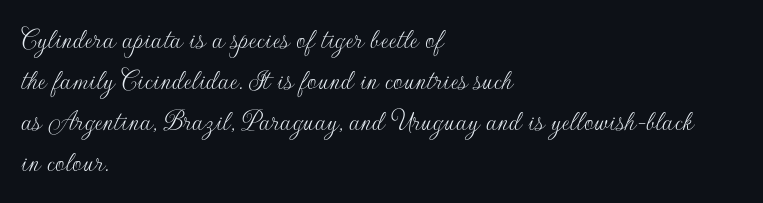
The image shows 30 px thin sans-serif type; set left-aligned, normal line spacing (1.37x), normal letter spacing, not underlined; low stroke contrast and a small x-height.
